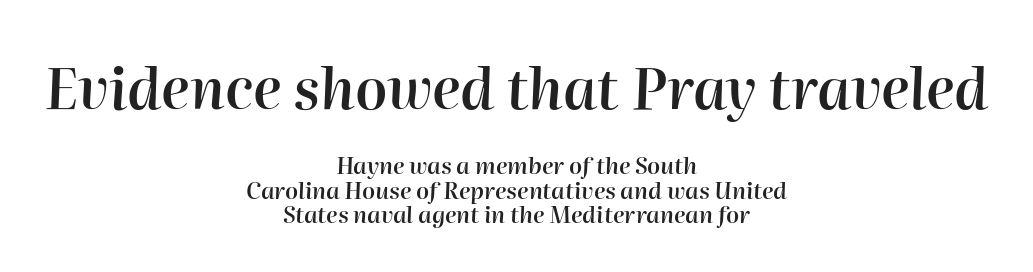
Students, note that the glyphs here touch the page at normal intervals. Each row of text sits above clean, open space. The face used here appears at its bigger size in the upper chunk. Designer's note — italics engaged.
